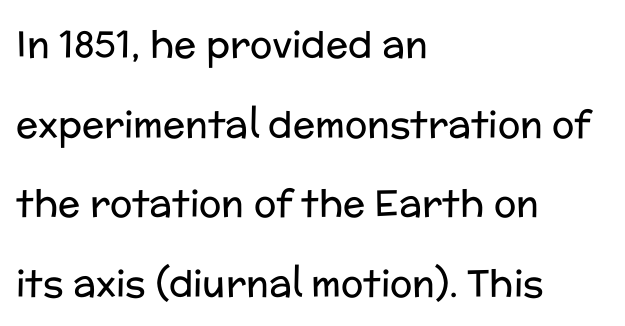
{"serif": "no", "italic": "no", "bold": "no", "weight": "regular", "width": "normal", "stroke_contrast": "low", "x_height": "medium", "monospaced": "no", "underline": "no", "align": "left", "line_spacing": "loose", "line_spacing_ratio": 2.15, "letter_spacing": "normal", "letter_spacing_em": 0.0, "glyph_px": 37}
